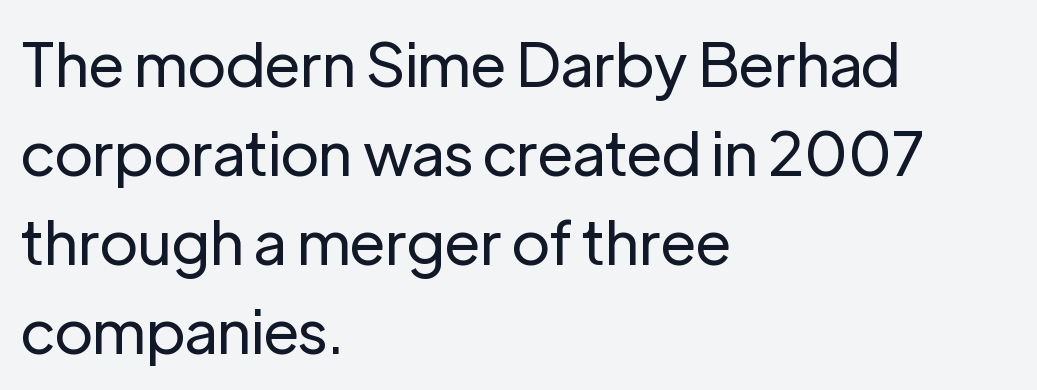
The face looks like a standard text weight, possibly lighter. Regarding serifs, this sample does without them. No extra tracking has been applied to these lines. Vertical strokes here are truly vertical. The space between consecutive lines is moderate. Descenders hang freely into open space.
